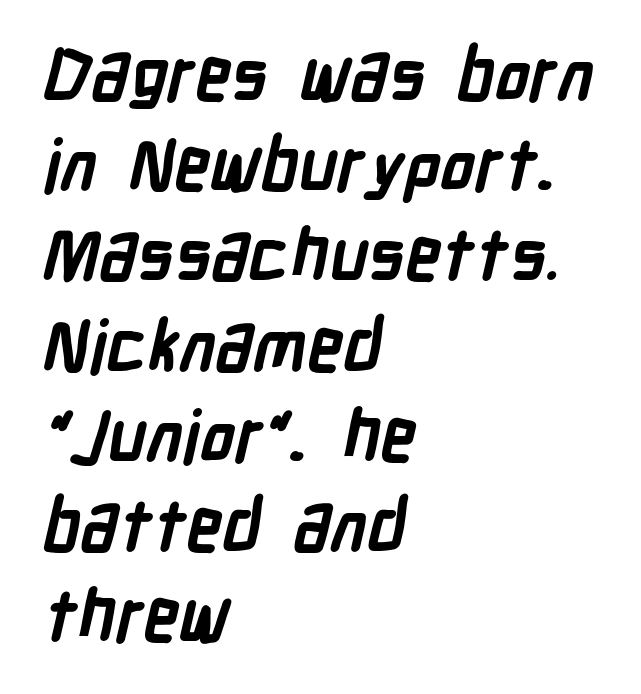
Q: Is the text bold? A: Yes.
Q: Is the typeface a serif or a sans-serif typeface? A: Sans-serif.
Q: Is the text underlined? A: No.
Q: How is the paragraph aligned? A: Left-aligned.
Q: Is the spacing between letters normal or unusually wide? A: Normal.
Q: Is the spacing between lines tight, normal or loose? A: Normal.
Q: Width (condensed, normal, or wide)? A: Condensed.
Q: Stroke contrast? A: Low.
Q: x-height? A: Medium.
Q: Monospaced? A: No.
